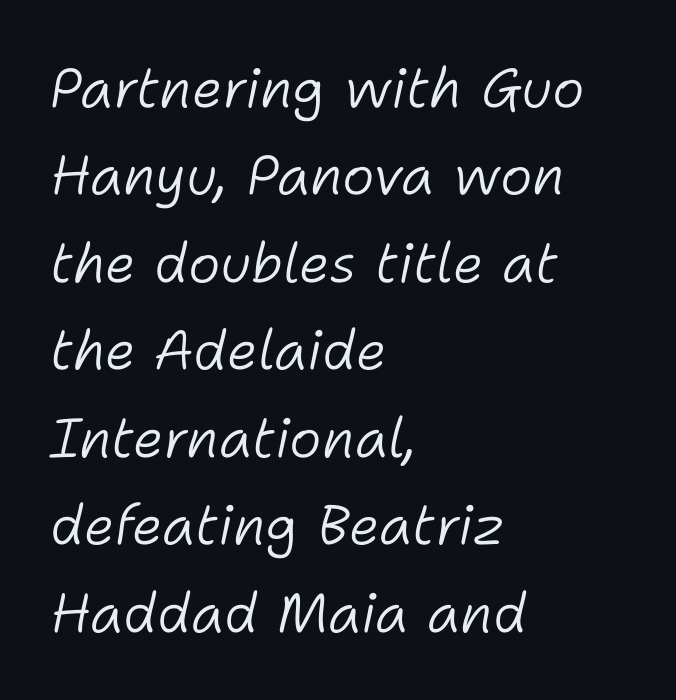
Q: Is the text bold? A: No.
Q: Is the text italic (slanted)? A: Yes, it leans right by about 11 degrees.
Q: Is the text underlined? A: No.
Q: How is the paragraph aligned? A: Left-aligned.
Q: Is the spacing between letters normal or unusually wide? A: Normal.
Q: Is the spacing between lines tight, normal or loose? A: Normal.
Q: Width (condensed, normal, or wide)? A: Normal.
Q: Stroke contrast? A: Low.
Q: x-height? A: Medium.
Q: Monospaced? A: No.
